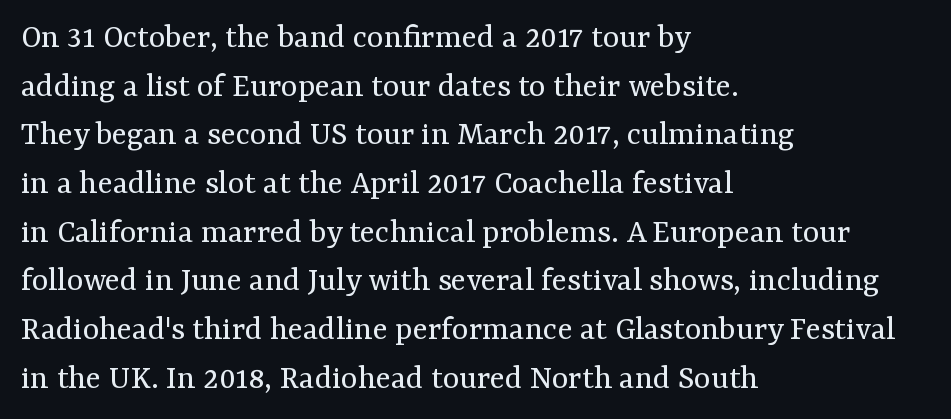
{"serif": "yes", "italic": "no", "bold": "no", "weight": "regular", "width": "normal", "stroke_contrast": "medium", "x_height": "medium", "monospaced": "no", "underline": "no", "align": "left", "line_spacing": "normal", "line_spacing_ratio": 1.39, "letter_spacing": "normal", "letter_spacing_em": 0.0, "glyph_px": 35}
